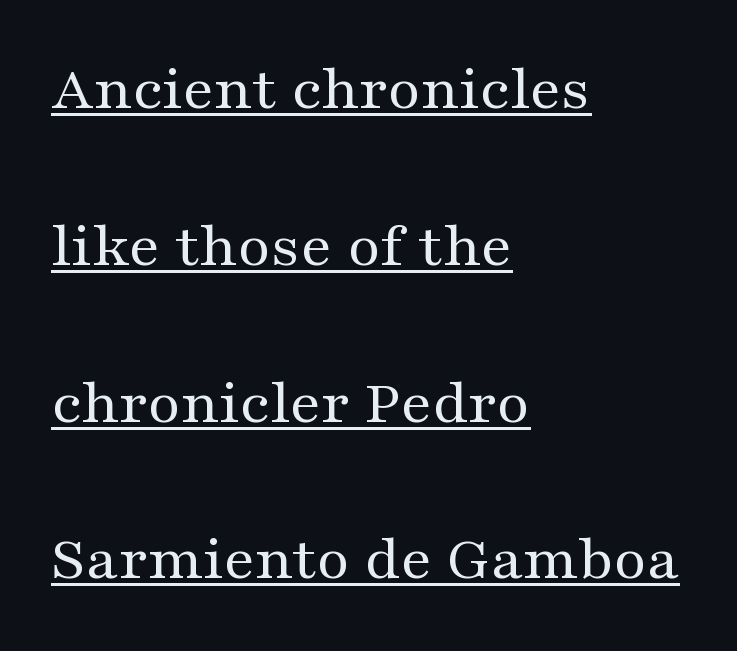
{"serif": "yes", "italic": "no", "bold": "no", "weight": "regular", "width": "wide", "stroke_contrast": "medium", "x_height": "medium", "monospaced": "no", "underline": "yes", "align": "left", "line_spacing": "loose", "line_spacing_ratio": 2.45, "letter_spacing": "normal", "letter_spacing_em": 0.0, "glyph_px": 64}
